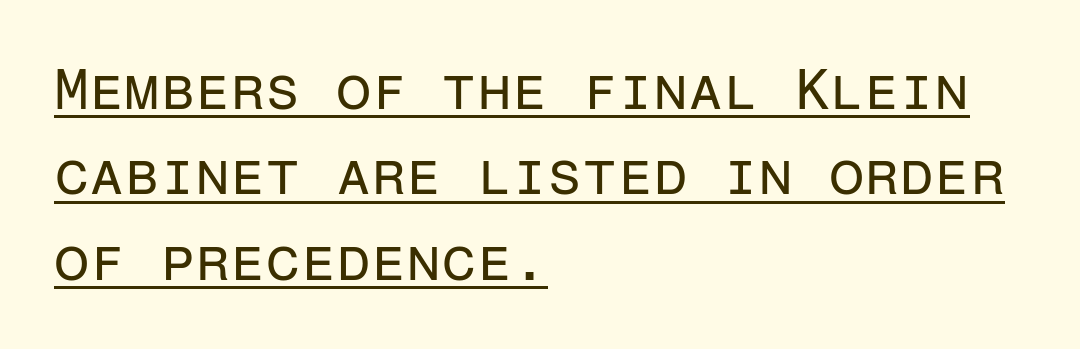
Default kerning and tracking; the words read as compact shapes. This is the regular roman posture of the typeface. Underlining? Definitely there. Grotesque or geometric, the face here clearly has no serifs. Reading down the column, the eye jumps a familiar distance to each next line. Reading down the block, your eye returns to a fixed left position each line.
